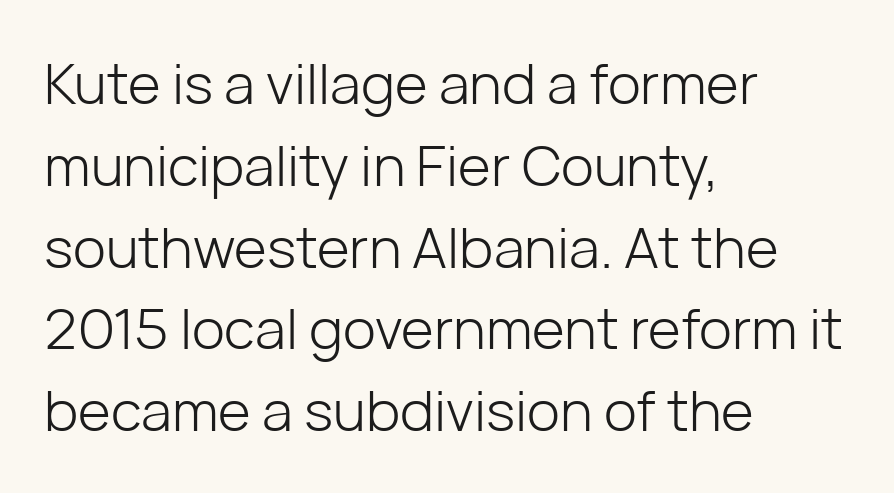
Q: Is the text bold? A: No.
Q: Is the text italic (slanted)? A: No, it is upright.
Q: Is the typeface a serif or a sans-serif typeface? A: Sans-serif.
Q: Is the text underlined? A: No.
Q: How is the paragraph aligned? A: Left-aligned.
Q: Is the spacing between letters normal or unusually wide? A: Normal.
Q: Is the spacing between lines tight, normal or loose? A: Normal.
Q: Width (condensed, normal, or wide)? A: Normal.
Q: Stroke contrast? A: Low.
Q: x-height? A: Medium.
Q: Monospaced? A: No.
